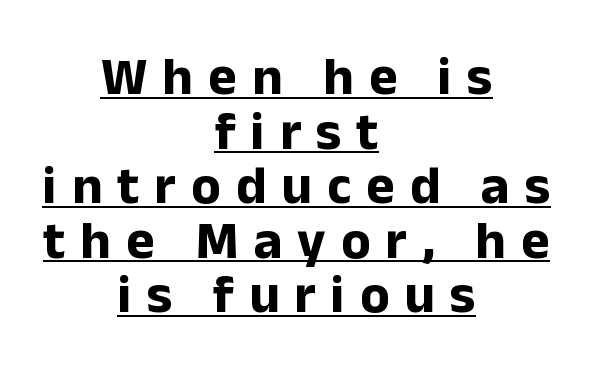
The rendered words wear a rule along their underside. The setting favours the middle, as headings and verse often do. A typesetter would call this proportional, since set widths differ per character. Regarding serifs, this sample does without them. These lines were composed using upright roman letters.
